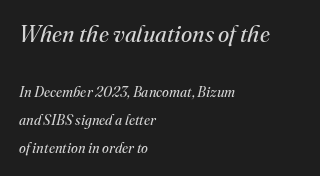
{"italic": "yes", "lean": "right", "slant_degrees": 16, "bold": "no", "underline": "no", "align": "left", "line_spacing": "loose", "line_spacing_ratio": 1.99, "letter_spacing": "normal", "letter_spacing_em": 0.0, "larger_block": "first", "size_ratio": 1.64, "glyph_px": 23}
